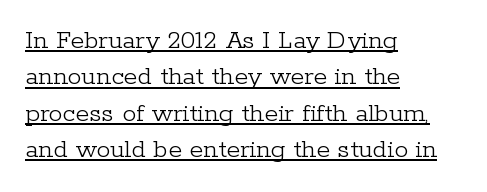
Q: Is the text bold? A: No.
Q: Is the text italic (slanted)? A: No, it is upright.
Q: Is the typeface a serif or a sans-serif typeface? A: Serif.
Q: Is the text underlined? A: Yes.
Q: How is the paragraph aligned? A: Left-aligned.
Q: Is the spacing between letters normal or unusually wide? A: Normal.
Q: Is the spacing between lines tight, normal or loose? A: Normal.
Q: Width (condensed, normal, or wide)? A: Normal.
Q: Stroke contrast? A: Low.
Q: x-height? A: Medium.
Q: Monospaced? A: No.
